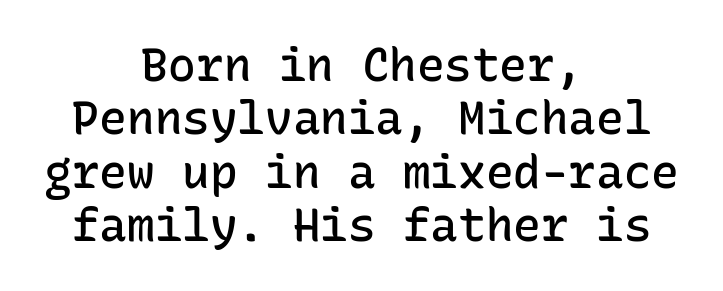
Classification — sans serif. A fair bit of extra ink — the face is semibold, not bold. Descender tails drop into unmarked territory. The passage shown is typed in a monospace face where columns stay perfectly aligned.
